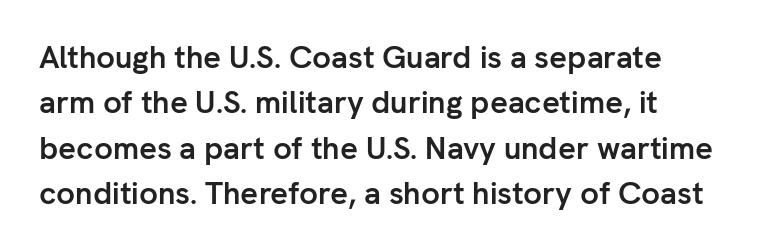
{"serif": "no", "italic": "no", "bold": "yes", "weight": "semibold", "width": "normal", "stroke_contrast": "low", "x_height": "medium", "monospaced": "no", "underline": "no", "line_spacing": "normal", "line_spacing_ratio": 1.46, "letter_spacing": "normal", "letter_spacing_em": 0.0, "glyph_px": 31}
